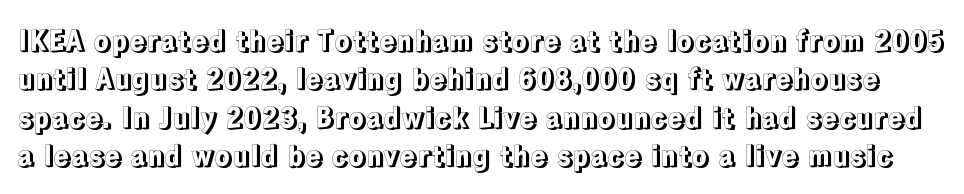
Q: Is the text italic (slanted)? A: No, it is upright.
Q: Is the text underlined? A: No.
Q: Is the spacing between letters normal or unusually wide? A: Normal.
Q: Is the spacing between lines tight, normal or loose? A: Normal.
Q: Width (condensed, normal, or wide)? A: Normal.
Q: x-height? A: Medium.
Q: Monospaced? A: No.
